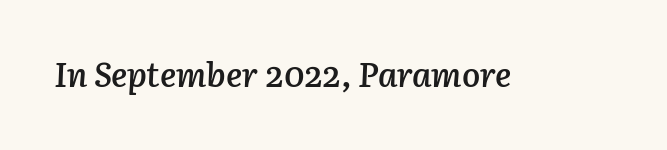
Q: Is the text bold? A: Semi-bold.
Q: Is the text italic (slanted)? A: Yes, it leans right by about 3 degrees.
Q: Is the text underlined? A: No.
Q: Is the spacing between letters normal or unusually wide? A: Normal.
Q: Width (condensed, normal, or wide)? A: Normal.
Q: Stroke contrast? A: Low.
Q: x-height? A: Medium.
Q: Monospaced? A: No.
